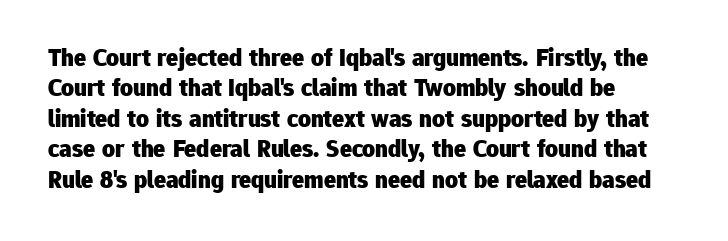
Each line starts at the same left margin while the right side varies. Words appear dense and cohesive because spacing is normal. What weight is shown? A full bold with thick strokes. Nope, not italic — everything's standing straight.
